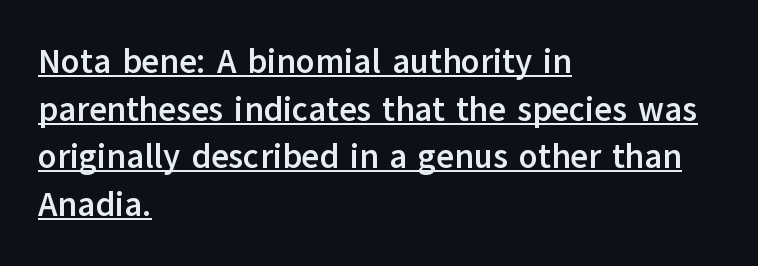
Spacing verdict: proportional, widths tailored to each character. The strokes are fattened all the way to bold. The letters carry no serifs — their stems end cleanly without finishing strokes. One glance says typical: line gaps are just what's usual. Does a line run under the words? Yes, clearly.
